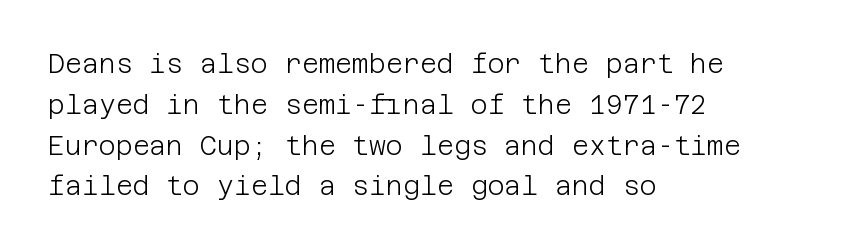
The image shows 26 px text type, upright; set left-aligned, normal line spacing (1.57x), normal letter spacing, not underlined.
